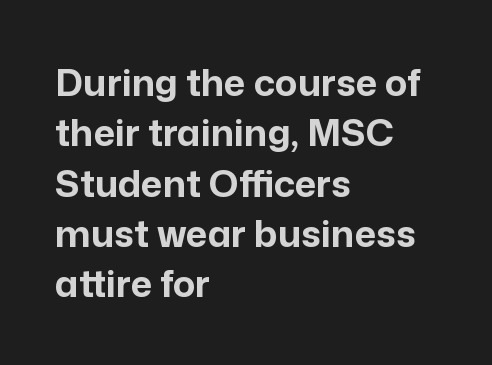
Designer's note — italics off, roman on. Leading matches the norm, producing a regular column. Students, this is bold: see how much ink each stroke carries. Character widths vary here, with narrow letters taking less room than wide ones. The passage is arranged the way most books set body copy — flush left. Nope, no serifs anywhere on these letters.
